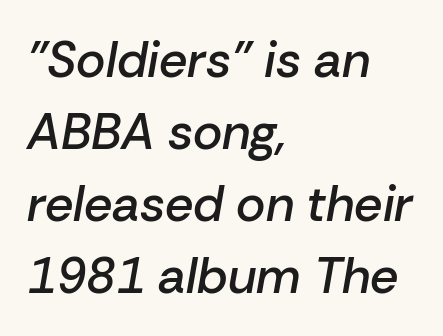
{"italic": "yes", "lean": "right", "slant_degrees": 10, "bold": "semi", "weight": "semibold", "width": "normal", "stroke_contrast": "low", "x_height": "medium", "monospaced": "no", "underline": "no", "align": "left", "line_spacing": "normal", "line_spacing_ratio": 1.44, "letter_spacing": "normal", "letter_spacing_em": 0.0, "glyph_px": 50}
